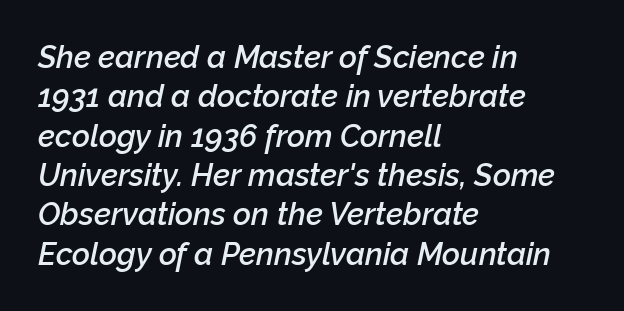
Rows of type keep a routine distance in the vertical direction. Glance below the letters and you will spot only blank space. Looks like regular typesetting: each glyph gets only the width it needs. The whole block is typeset with a tilt. These lines stack with their left ends in a neat column.
